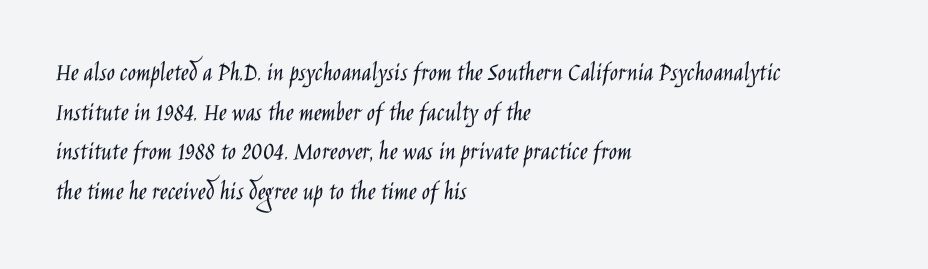
The image shows 27 px text type; set left-aligned, normal line spacing (1.47x), normal letter spacing, not underlined.
